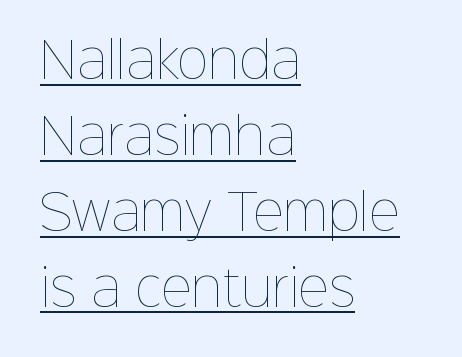
The image shows 48 px thin type, upright; set left-aligned, normal line spacing (1.58x), normal letter spacing, underlined; low stroke contrast and a medium x-height.
